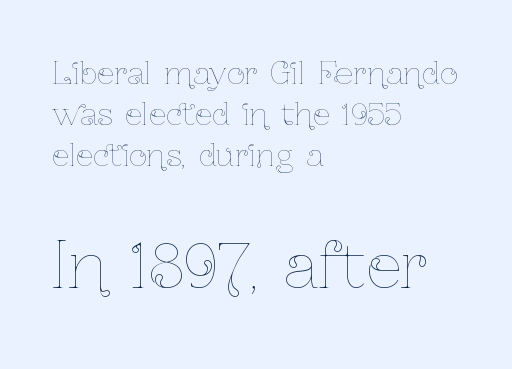
Each line starts at the same left margin while the right side varies. Standard letterfit; no display-style spreading of the glyphs. A light-to-regular cut is what we see here. What's the leading like? Ordinary, nothing unusual.
